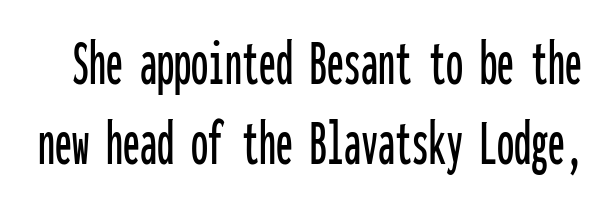
This sample uses an upright cut, with every glyph sitting square on the baseline. Every character here occupies the same horizontal width, giving the sample a typewriter-like rhythm. How are the letters spaced? Ordinarily, with no added tracking. A bare baseline throughout the passage. Serifs: no, the terminals of the letterforms are clean.
